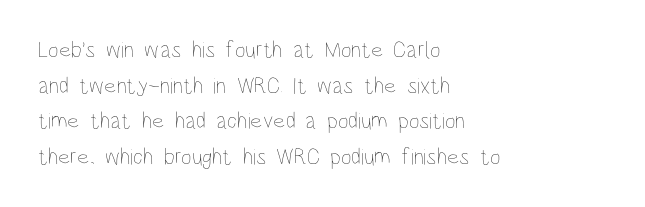
{"italic": "no", "bold": "no", "underline": "no", "align": "left", "line_spacing": "normal", "line_spacing_ratio": 1.55, "letter_spacing": "normal", "letter_spacing_em": 0.0, "glyph_px": 23}
